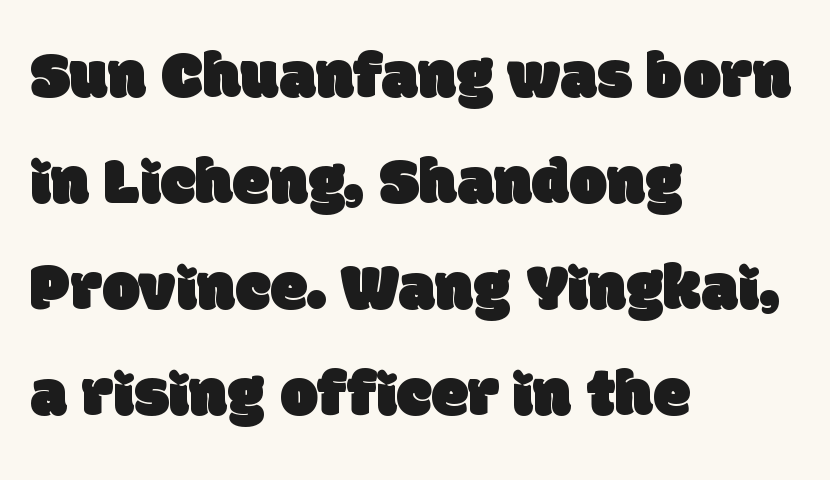
{"serif": "no", "width": "normal", "stroke_contrast": "low", "x_height": "large", "monospaced": "no", "underline": "no", "align": "left", "line_spacing": "normal", "line_spacing_ratio": 1.58, "letter_spacing": "normal", "letter_spacing_em": 0.0, "glyph_px": 67}
